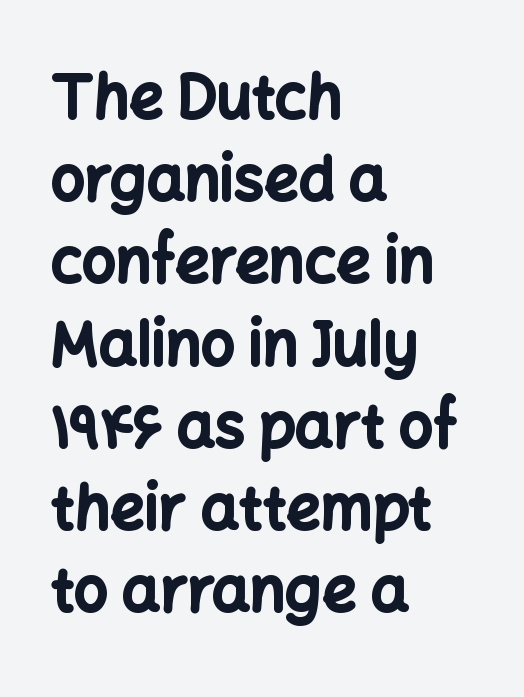
Quick note: not italic, upright. The passage shown is not underscored anywhere. Evenly set lines give the paragraph a standard silhouette. The face used here has the dense, thick strokes of a bold. Where is the straight margin? On the left.
